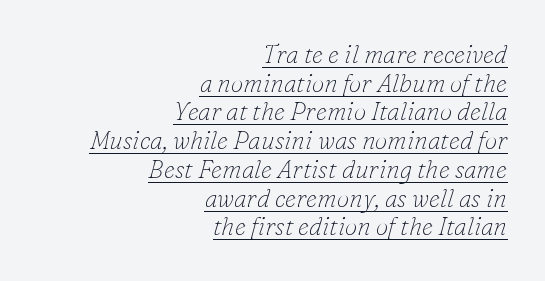
{"italic": "yes", "lean": "right", "slant_degrees": 16, "bold": "no", "underline": "yes", "align": "right", "line_spacing": "tight", "line_spacing_ratio": 1.15, "letter_spacing": "normal", "letter_spacing_em": 0.0, "glyph_px": 25}
